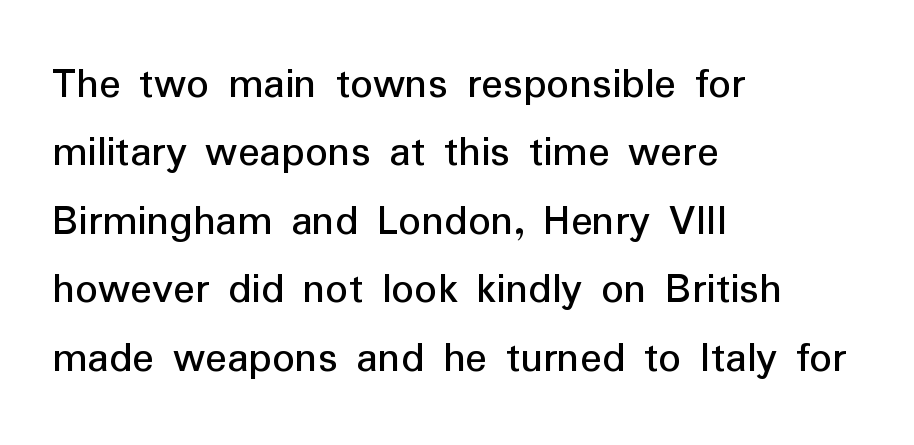
{"serif": "no", "italic": "no", "bold": "no", "weight": "regular", "width": "normal", "stroke_contrast": "low", "x_height": "medium", "monospaced": "no", "underline": "no", "align": "left", "line_spacing": "normal", "line_spacing_ratio": 1.52, "letter_spacing": "normal", "letter_spacing_em": 0.0, "glyph_px": 45}
